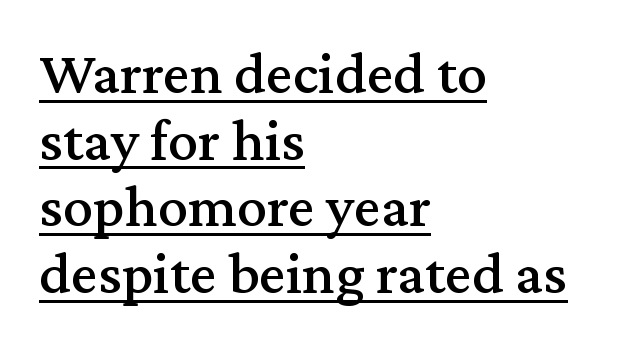
{"serif": "yes", "italic": "no", "width": "normal", "stroke_contrast": "medium", "x_height": "medium", "monospaced": "no", "underline": "yes", "align": "left", "line_spacing": "tight", "line_spacing_ratio": 1.11, "letter_spacing": "normal", "letter_spacing_em": 0.0, "glyph_px": 60}
